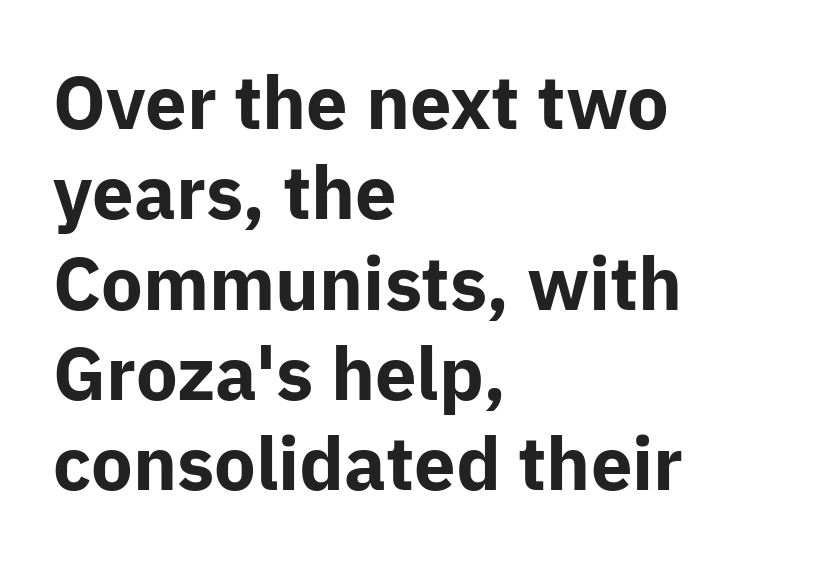
{"serif": "no", "italic": "no", "bold": "yes", "weight": "bold", "width": "normal", "stroke_contrast": "low", "x_height": "medium", "monospaced": "no", "underline": "no", "align": "left", "line_spacing_ratio": 1.22, "letter_spacing": "normal", "letter_spacing_em": 0.0, "glyph_px": 74}
